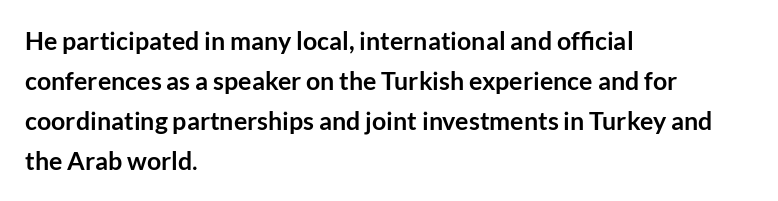
{"italic": "no", "bold": "yes", "underline": "no", "align": "left", "line_spacing": "normal", "line_spacing_ratio": 1.6, "letter_spacing": "normal", "letter_spacing_em": 0.0, "glyph_px": 25}
